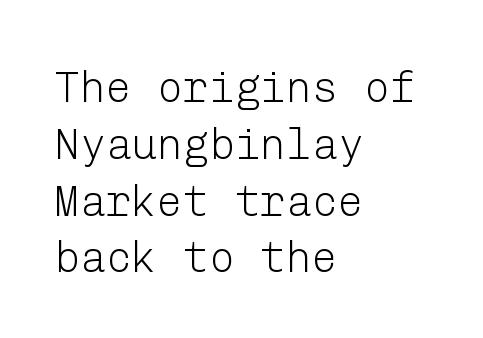
Q: Is the text bold? A: No.
Q: Is the text italic (slanted)? A: No, it is upright.
Q: Is the typeface a serif or a sans-serif typeface? A: Sans-serif.
Q: Is the text underlined? A: No.
Q: How is the paragraph aligned? A: Left-aligned.
Q: Is the spacing between letters normal or unusually wide? A: Normal.
Q: Is the spacing between lines tight, normal or loose? A: Normal.
Q: Width (condensed, normal, or wide)? A: Normal.
Q: Stroke contrast? A: Low.
Q: x-height? A: Medium.
